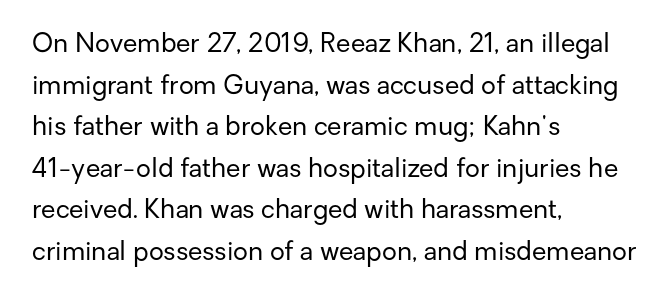
Rule under the text: the space is simply empty. One-word summary of the alignment: left. Stroke thickness stays within the range of a standard reading face or lighter. Rows of type keep a routine distance in the vertical direction. Ascenders rise straight up at ninety degrees. The tracking reads as untouched default to a designer's eye.
